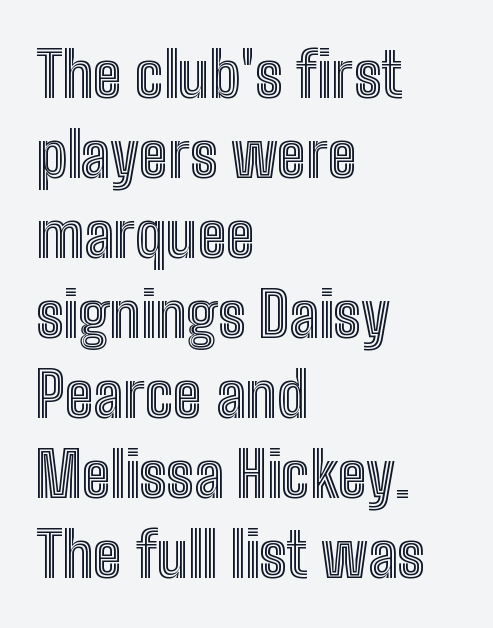
{"italic": "no", "width": "condensed", "x_height": "medium", "monospaced": "no", "underline": "no", "align": "left", "line_spacing": "normal", "line_spacing_ratio": 1.29, "letter_spacing": "normal", "letter_spacing_em": 0.0, "glyph_px": 62}
